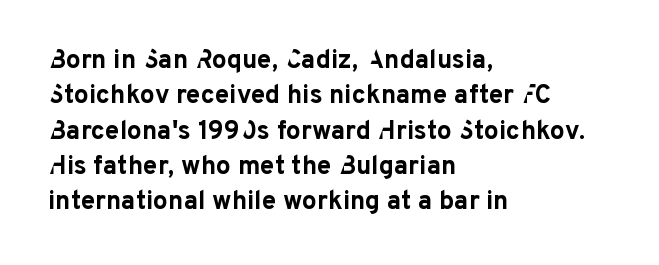
Normally led — the rows are evenly, conventionally spaced. A roman cut, with each character standing at attention. The gaps between neighbouring characters are ordinary and unremarkable. The words here are not underlined. Left-aligned paragraph, ragged on the right. The typesetting leans heavy: a genuine bold.
